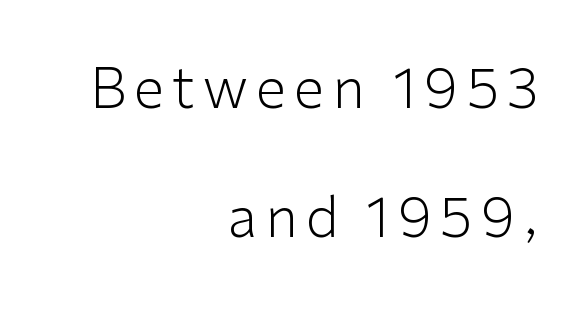
{"serif": "no", "italic": "no", "bold": "no", "weight": "light", "width": "normal", "stroke_contrast": "low", "x_height": "medium", "monospaced": "no", "underline": "no", "align": "right", "line_spacing": "loose", "line_spacing_ratio": 2.34, "glyph_px": 55}
